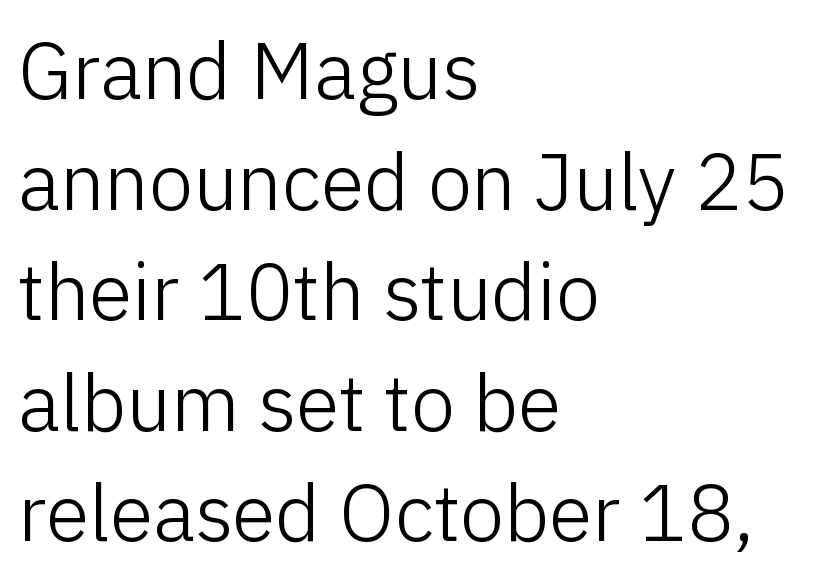
{"serif": "no", "italic": "no", "bold": "no", "weight": "light", "width": "normal", "stroke_contrast": "low", "x_height": "medium", "monospaced": "no", "underline": "no", "align": "left", "line_spacing": "normal", "line_spacing_ratio": 1.4, "letter_spacing": "normal", "letter_spacing_em": 0.0, "glyph_px": 79}
